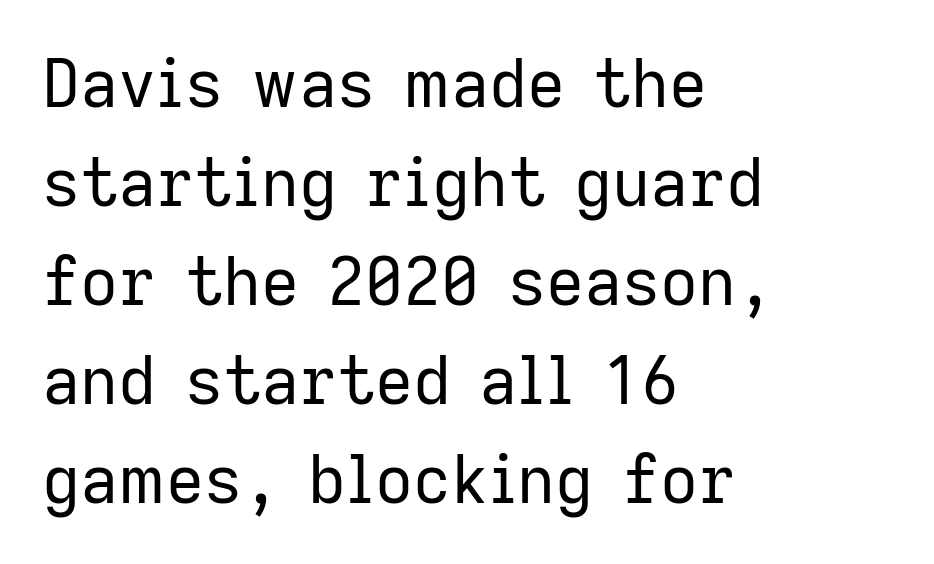
{"serif": "no", "italic": "no", "bold": "no", "weight": "regular", "width": "normal", "stroke_contrast": "low", "x_height": "medium", "monospaced": "no", "underline": "no", "align": "left", "line_spacing": "normal", "line_spacing_ratio": 1.5, "letter_spacing": "normal", "letter_spacing_em": 0.0, "glyph_px": 66}
